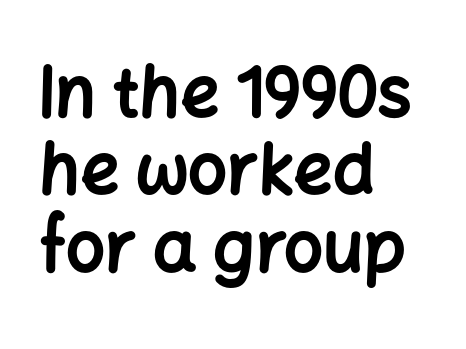
How are the letters spaced? Ordinarily, with no added tracking. Nope, not italic — everything's standing straight. Each new line begins almost immediately beneath the previous one. Does the copy run flush right? No — it runs flush left. Just letters on the line, the space beneath them empty.
